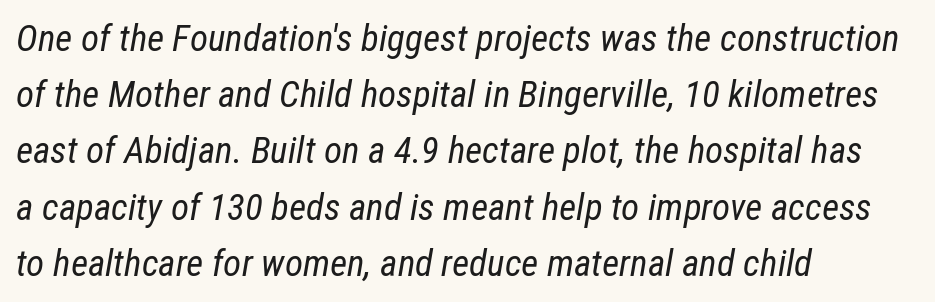
Q: Is the text bold? A: No.
Q: Is the text italic (slanted)? A: Yes, it leans right by about 12 degrees.
Q: Is the text underlined? A: No.
Q: How is the paragraph aligned? A: Left-aligned.
Q: Is the spacing between letters normal or unusually wide? A: Normal.
Q: Is the spacing between lines tight, normal or loose? A: Normal.
Q: Width (condensed, normal, or wide)? A: Condensed.
Q: Stroke contrast? A: Low.
Q: x-height? A: Medium.
Q: Monospaced? A: No.
